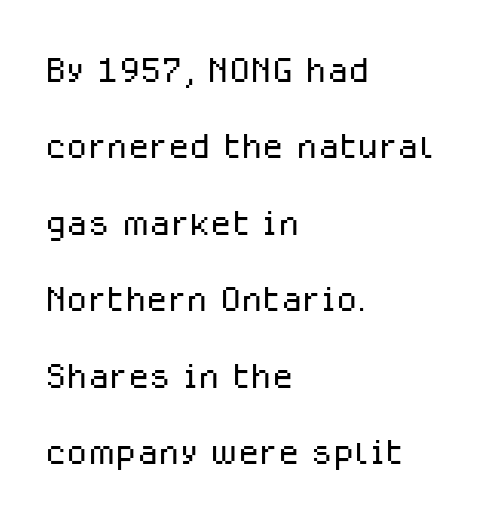
Left-aligned paragraph, ragged on the right. Check where the strokes stop: nothing finishes them off — pure sans. The face used here is proportionally spaced, like ordinary book or web type. Unmarked baselines from the first word to the last. The weight would be labelled regular, book, light, or lighter still. Italic: no, the glyphs are upright roman.
